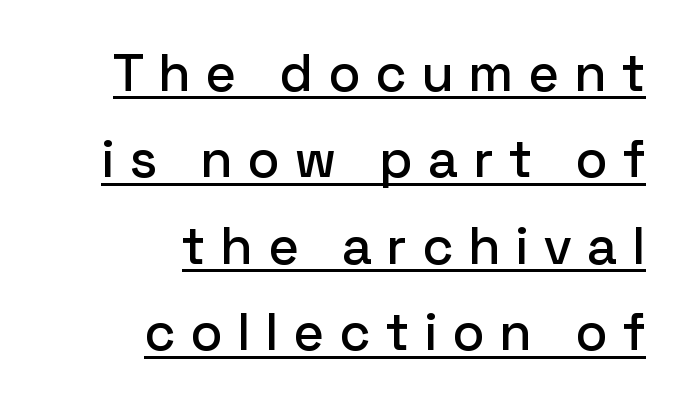
The image shows 53 px sans-serif type, upright; set right-aligned, normal line spacing (1.63x), unusually wide letter spacing (+0.3 em), underlined; low stroke contrast and a medium x-height.
